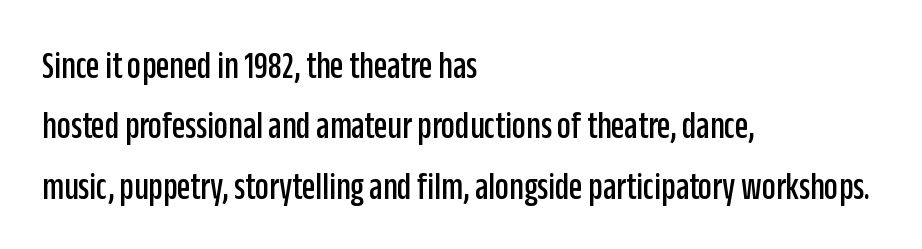
Is the block centered? No — it sits flush against the left margin. Looks like regular typesetting: each glyph gets only the width it needs. The rendering shows plain stroke endings on the letterforms — a sans-serif design. Type without underlining. The designer left line spacing at the default. These lines were composed using upright roman letters.
